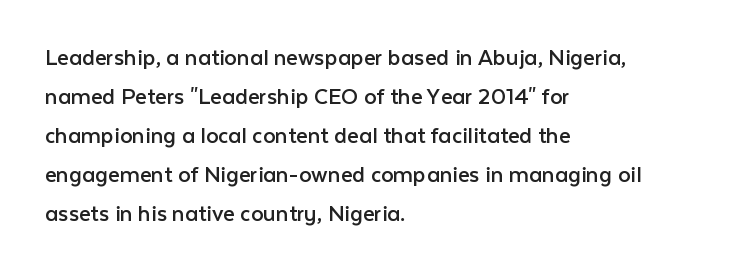
{"italic": "no", "bold": "no", "underline": "no", "align": "left", "line_spacing": "normal", "line_spacing_ratio": 1.56, "letter_spacing": "normal", "letter_spacing_em": 0.0, "glyph_px": 25}
